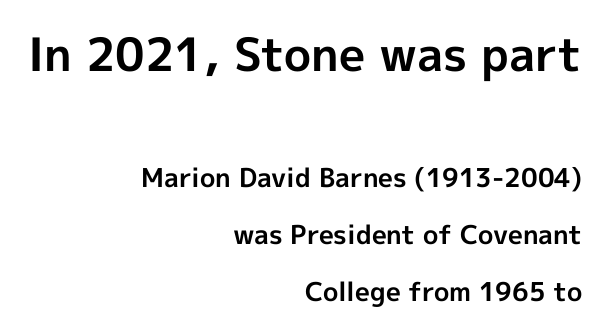
The image shows 46 px bold sans-serif type, upright; set right-aligned, loose line spacing (2.2x), normal letter spacing, not underlined; the first (top) block is 1.77x larger; a medium x-height.
